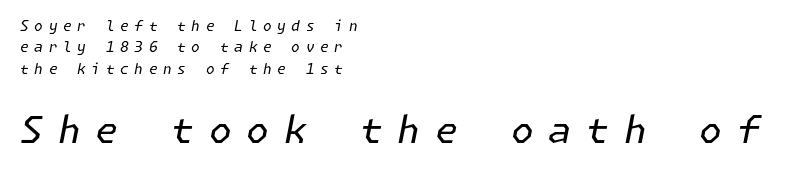
The image shows 37 px regular-weight type, italic (leaning right); set left-aligned, normal line spacing (1.53x), unusually wide letter spacing (+0.4 em), not underlined; the second (bottom) block is 2.64x larger; low stroke contrast and a medium x-height.
